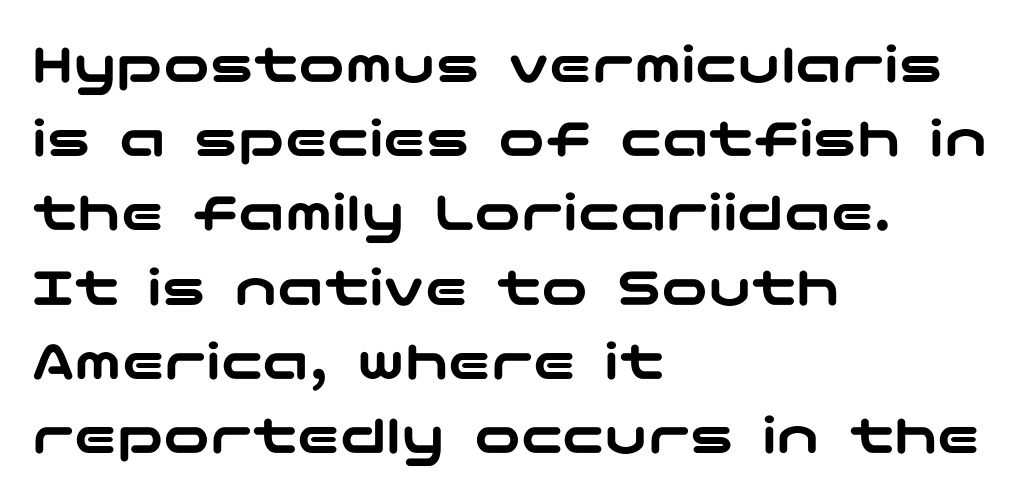
Q: Is the text italic (slanted)? A: No, it is upright.
Q: Is the typeface a serif or a sans-serif typeface? A: Sans-serif.
Q: Is the text underlined? A: No.
Q: How is the paragraph aligned? A: Left-aligned.
Q: Is the spacing between letters normal or unusually wide? A: Normal.
Q: Is the spacing between lines tight, normal or loose? A: Normal.
Q: Width (condensed, normal, or wide)? A: Wide.
Q: Stroke contrast? A: Low.
Q: x-height? A: Medium.
